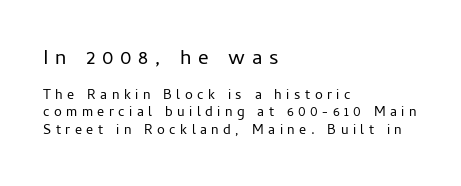
The block sitting higher on the canvas is the one with enlarged characters. If you drew a ruler down the left edge, every line would touch it. The space directly below the letters is spotless. The tracking jumps out immediately: characters are airy and widely separated.
